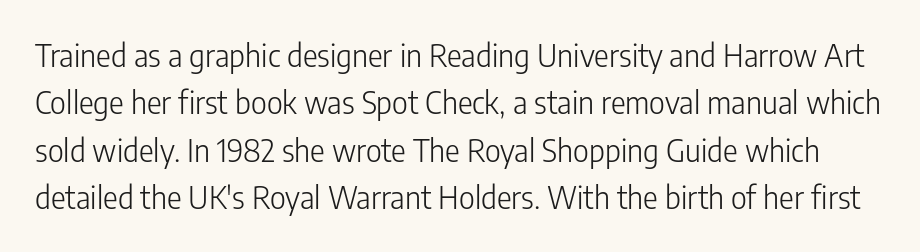
The line texture is even and compact thanks to regular tracking. Stems here are at most as thick as an everyday book face. A typesetter would call this leading conventional body-copy spacing. Do the characters align in a grid? No, the font is proportional.
